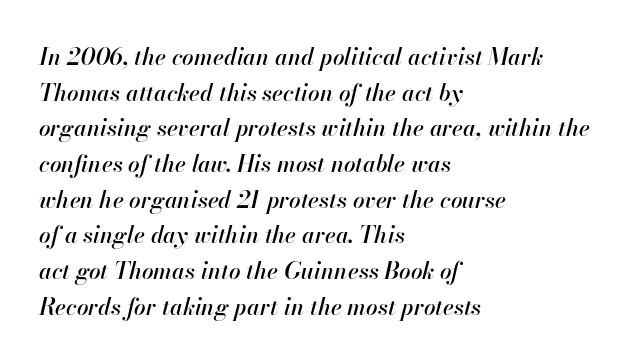
{"italic": "yes", "lean": "right", "slant_degrees": 13, "underline": "no", "align": "left", "line_spacing": "normal", "line_spacing_ratio": 1.55, "letter_spacing": "normal", "letter_spacing_em": 0.0, "glyph_px": 23}
